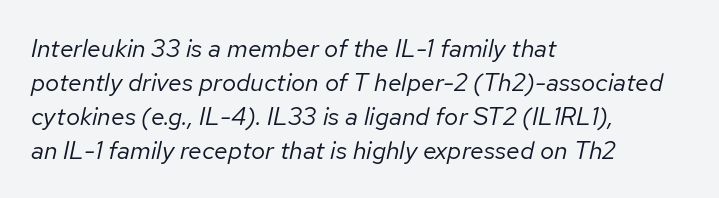
The image shows 25 px text type, italic (leaning right); set left-aligned, normal line spacing (1.36x), normal letter spacing, not underlined.
